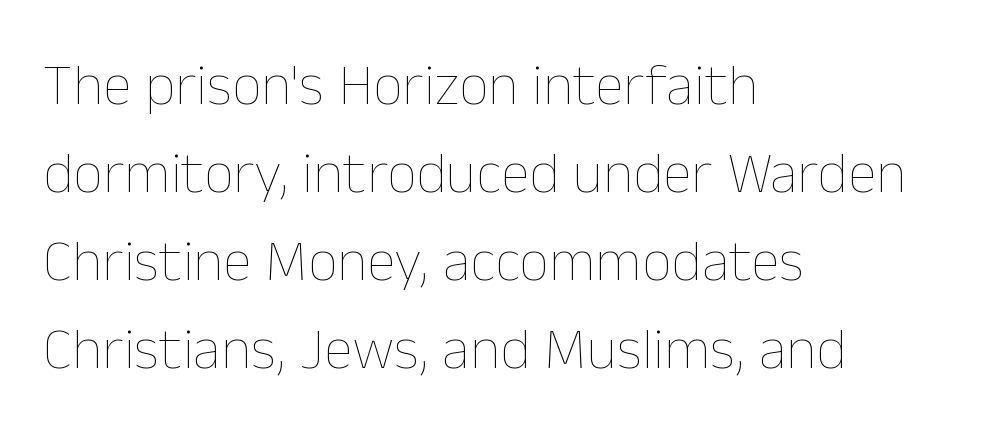
Q: Is the text bold? A: No.
Q: Is the text italic (slanted)? A: No, it is upright.
Q: Is the text underlined? A: No.
Q: How is the paragraph aligned? A: Left-aligned.
Q: Is the spacing between letters normal or unusually wide? A: Normal.
Q: Is the spacing between lines tight, normal or loose? A: Normal.
Q: Width (condensed, normal, or wide)? A: Normal.
Q: Stroke contrast? A: Low.
Q: x-height? A: Medium.
Q: Monospaced? A: No.
